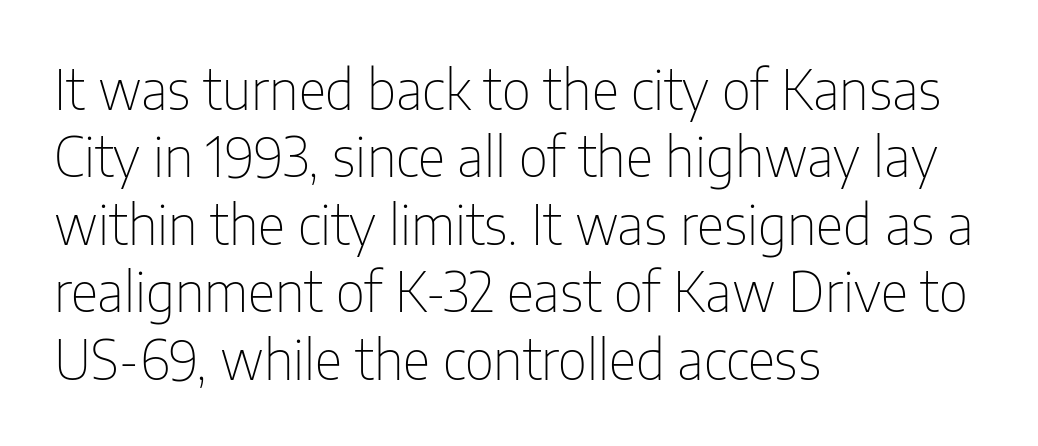
Every character sits straight up, as roman type does. The characters display no serif detailing; their extremities are plain. The compositor pushed each line to the left boundary. A typesetter would call this leading conventional body-copy spacing.
